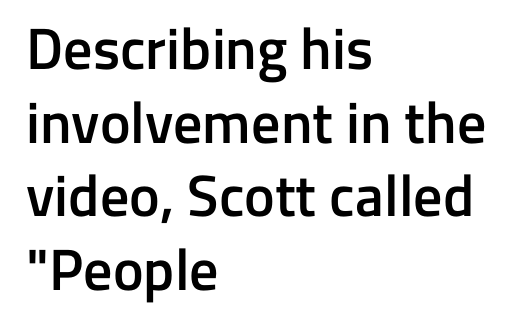
{"serif": "no", "italic": "no", "bold": "semi", "weight": "semibold", "width": "normal", "stroke_contrast": "low", "x_height": "medium", "monospaced": "no", "underline": "no", "align": "left", "line_spacing": "normal", "line_spacing_ratio": 1.27, "letter_spacing": "normal", "letter_spacing_em": 0.0, "glyph_px": 58}
